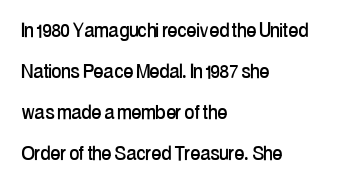
Q: Is the text italic (slanted)? A: No, it is upright.
Q: Is the text underlined? A: No.
Q: How is the paragraph aligned? A: Left-aligned.
Q: Is the spacing between letters normal or unusually wide? A: Normal.
